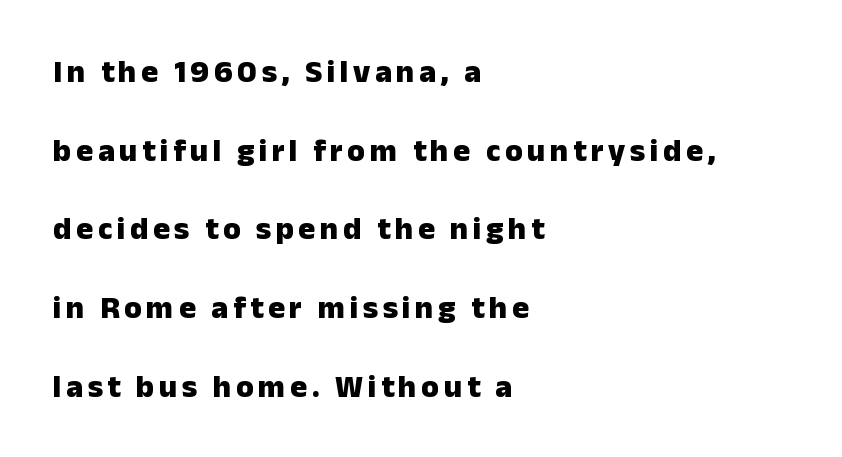
The image shows 32 px heavy sans-serif type, upright; set left-aligned, loose line spacing (2.46x), not underlined; low stroke contrast and a medium x-height.
